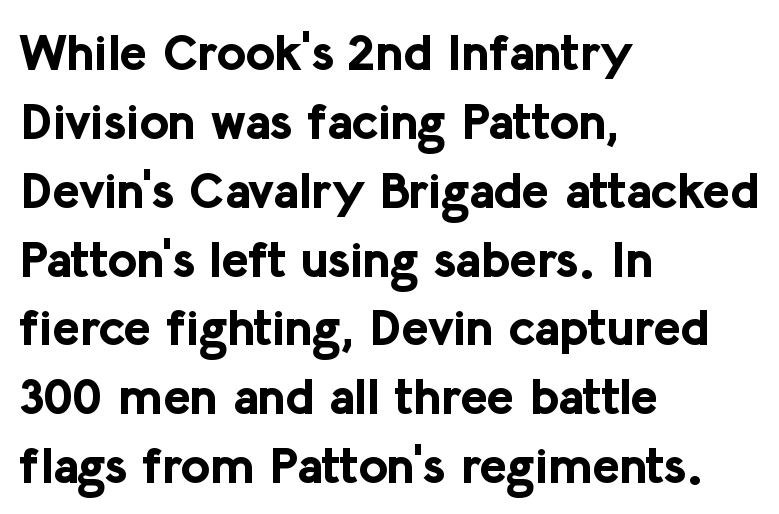
The image shows 51 px bold sans-serif type, upright; set left-aligned, normal line spacing (1.35x), normal letter spacing, not underlined; low stroke contrast and a medium x-height.
